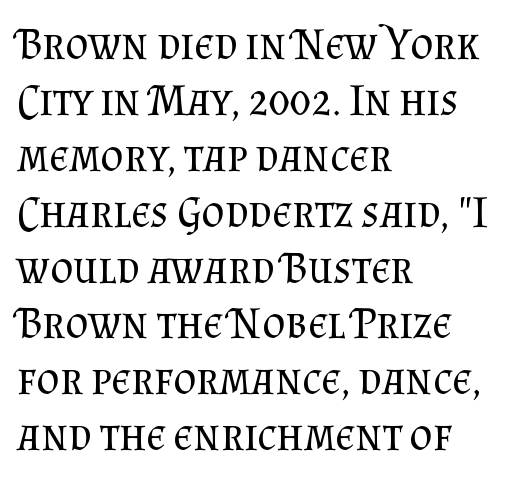
This rendering uses left alignment, leaving the right contour irregular. Quick note: not italic, upright. The specimen omits any rule beneath the text block's lines. A serif font was chosen for this passage. Unbolded letterforms with no extra heft. The letterforms sit shoulder to shoulder at normal distance.
